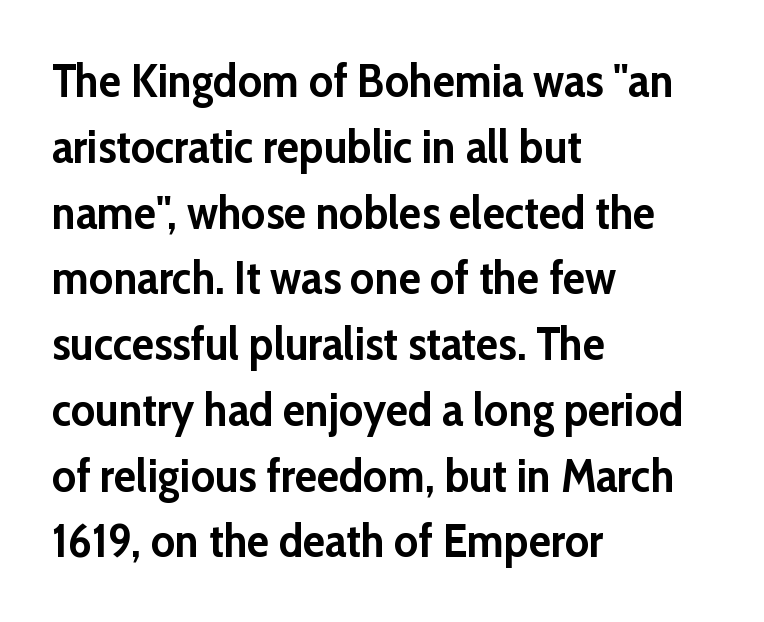
No italicization has been applied; the sample stays upright. Beneath every word, the page is bare. Rows of type keep a routine distance in the vertical direction. The designer went with a sans here, leaving each stem footless.
